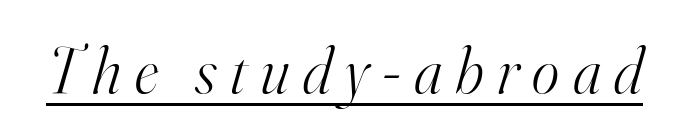
{"serif": "yes", "italic": "yes", "lean": "right", "slant_degrees": 16, "bold": "no", "weight": "light", "width": "normal", "stroke_contrast": "high", "x_height": "small", "monospaced": "no", "underline": "yes", "letter_spacing": "wide", "letter_spacing_em": 0.21, "glyph_px": 65}
